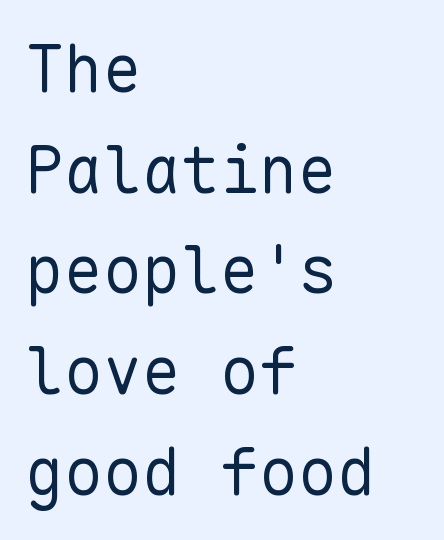
Caption: face not bold, strokes unweighted. Think of a typewriter: that constant character pitch is what you see here. Observe the ordinary spacing: letters are neighbours, not strangers. A typesetter would call this leading conventional body-copy spacing. If you drew a ruler down the left edge, every line would touch it. Glance below the letters and you will spot only blank space.
